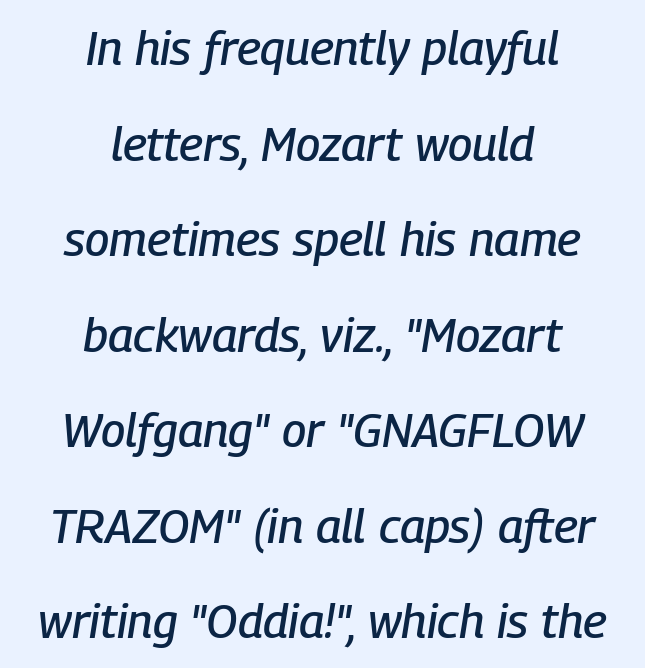
Q: Is the text italic (slanted)? A: Yes, it leans right by about 9 degrees.
Q: Is the text underlined? A: No.
Q: How is the paragraph aligned? A: Centered.
Q: Is the spacing between letters normal or unusually wide? A: Normal.
Q: Is the spacing between lines tight, normal or loose? A: Loose.
Q: Width (condensed, normal, or wide)? A: Condensed.
Q: Stroke contrast? A: Low.
Q: x-height? A: Medium.
Q: Monospaced? A: No.
